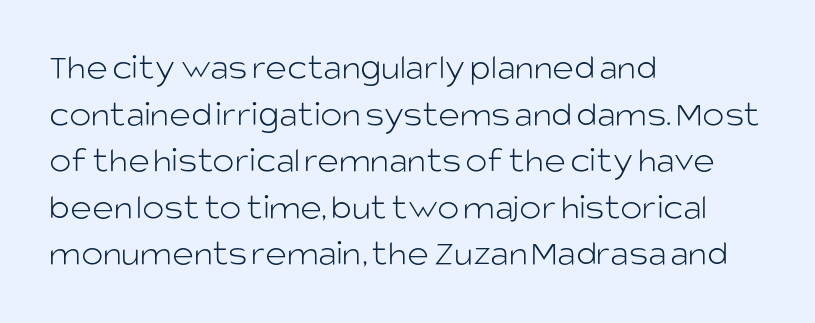
Q: Is the text bold? A: No.
Q: Is the text italic (slanted)? A: No, it is upright.
Q: Is the typeface a serif or a sans-serif typeface? A: Sans-serif.
Q: Is the text underlined? A: No.
Q: How is the paragraph aligned? A: Left-aligned.
Q: Is the spacing between letters normal or unusually wide? A: Normal.
Q: Is the spacing between lines tight, normal or loose? A: Normal.
Q: Width (condensed, normal, or wide)? A: Normal.
Q: Stroke contrast? A: Low.
Q: x-height? A: Large.
Q: Monospaced? A: No.
